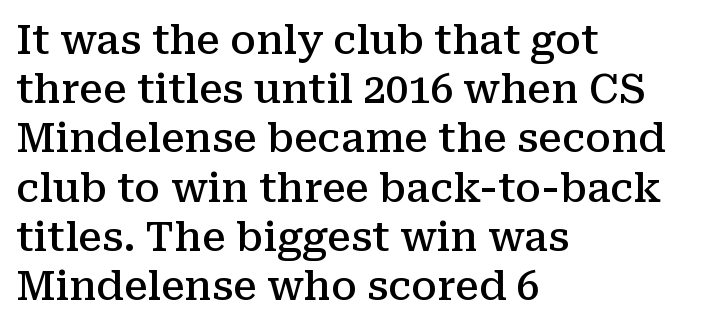
The image shows 40 px semibold serif type, upright; set left-aligned, line spacing 1.23x, normal letter spacing, not underlined; medium stroke contrast and a medium x-height.
